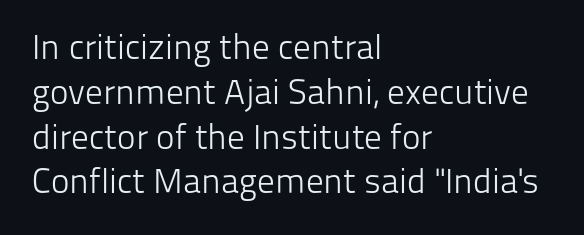
The image shows 35 px light sans-serif type, upright; set left-aligned, normal line spacing (1.28x), normal letter spacing, not underlined; low stroke contrast and a medium x-height.
